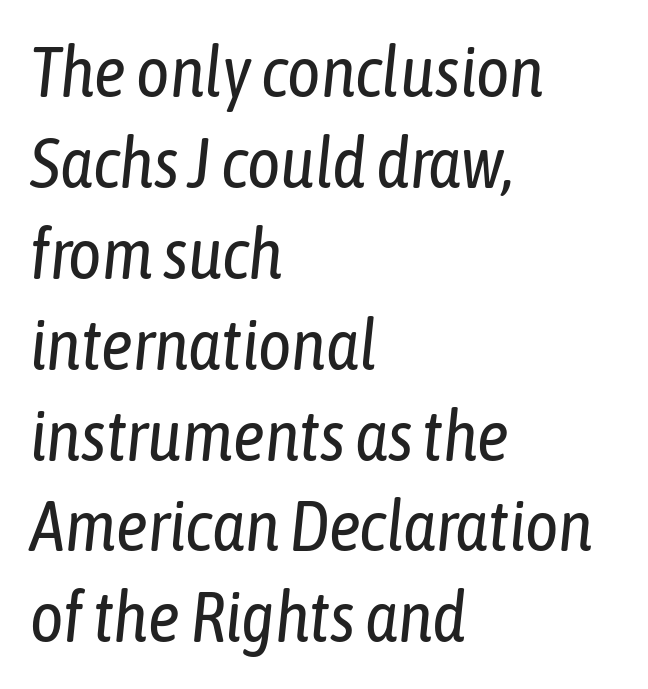
Q: Is the text bold? A: No.
Q: Is the text italic (slanted)? A: Yes, it leans right by about 6 degrees.
Q: Is the text underlined? A: No.
Q: How is the paragraph aligned? A: Left-aligned.
Q: Is the spacing between letters normal or unusually wide? A: Normal.
Q: Is the spacing between lines tight, normal or loose? A: Normal.
Q: Width (condensed, normal, or wide)? A: Condensed.
Q: Stroke contrast? A: Low.
Q: x-height? A: Medium.
Q: Monospaced? A: No.
